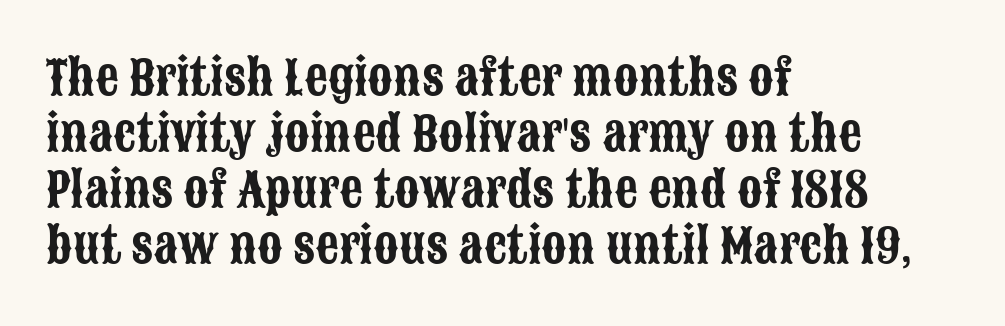
Q: Is the text italic (slanted)? A: No, it is upright.
Q: Is the typeface a serif or a sans-serif typeface? A: Sans-serif.
Q: Is the text underlined? A: No.
Q: How is the paragraph aligned? A: Left-aligned.
Q: Is the spacing between letters normal or unusually wide? A: Normal.
Q: Width (condensed, normal, or wide)? A: Condensed.
Q: Stroke contrast? A: Low.
Q: x-height? A: Large.
Q: Monospaced? A: No.
